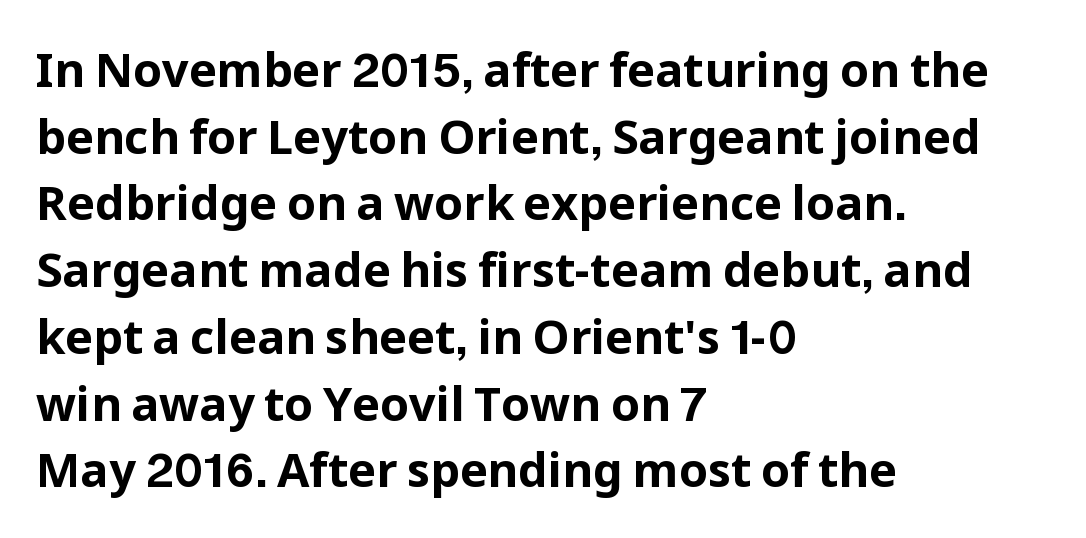
The image shows 47 px bold sans-serif type, upright; set left-aligned, normal line spacing (1.42x), normal letter spacing, not underlined; low stroke contrast and a medium x-height.
